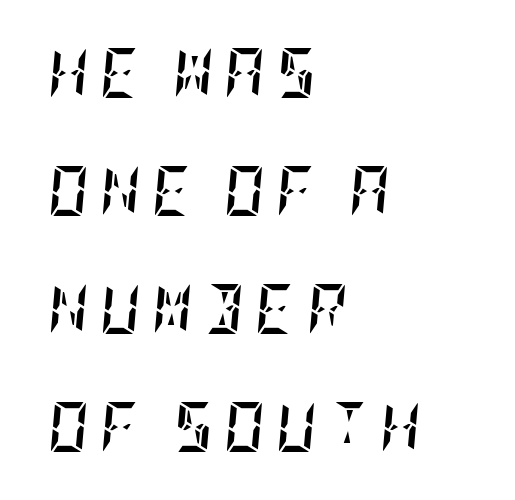
Q: Is the text bold? A: Yes.
Q: Is the text italic (slanted)? A: Yes, it leans right by about 5 degrees.
Q: Is the text underlined? A: No.
Q: How is the paragraph aligned? A: Left-aligned.
Q: Is the spacing between letters normal or unusually wide? A: Unusually wide.
Q: Is the spacing between lines tight, normal or loose? A: Loose.
Q: Width (condensed, normal, or wide)? A: Condensed.
Q: Stroke contrast? A: Low.
Q: x-height? A: Large.
